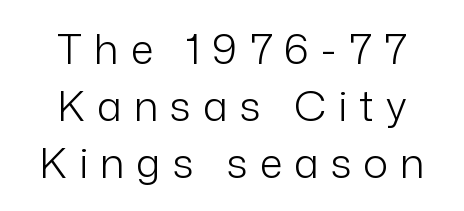
No word sits above an underline. The letters advance in unequal steps, a hallmark of proportional type. Stem width sits at or under what a default text font uses. You could only call the tracking loose — the letters float apart. Does the lettering tilt? It doesn't — this is upright.
